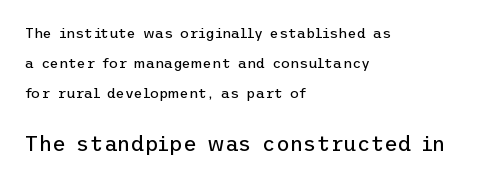
The image shows 21 px text type, upright; set left-aligned, loose line spacing (2.13x), normal letter spacing, not underlined; the second (bottom) block is 1.5x larger.
